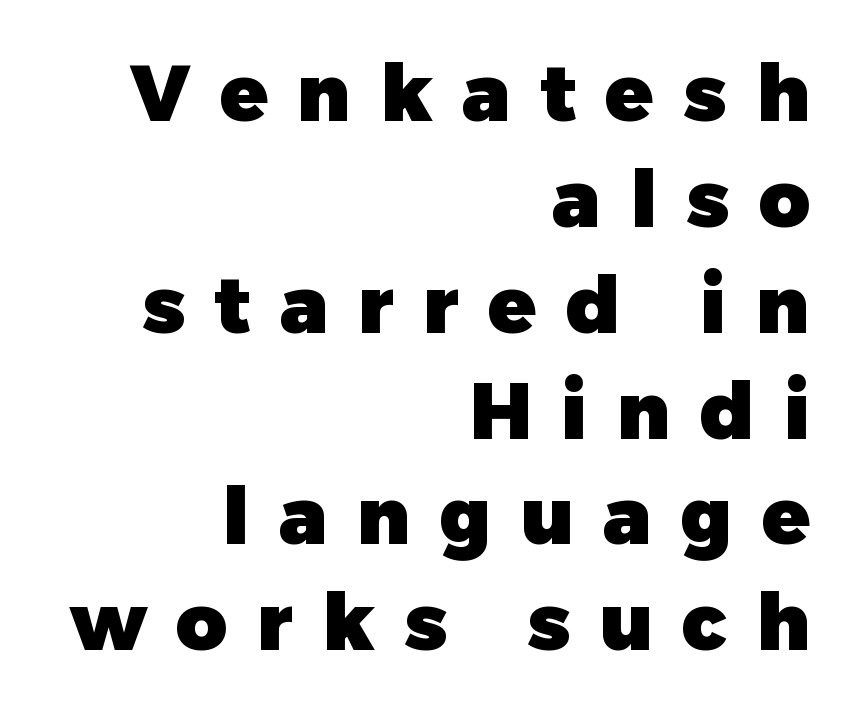
Caption: expanded tracking, letters set apart. Descenders are the only things crossing below the line. When letters stand straight like this, we call the style roman or upright. These lines are rendered in a variable-pitch font. Weight check: bold — yes, fully.
